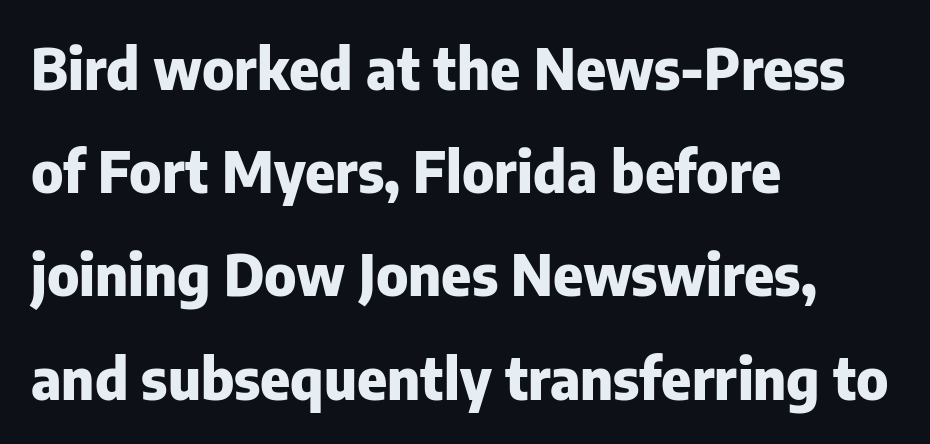
Q: Is the text bold? A: Yes.
Q: Is the text italic (slanted)? A: No, it is upright.
Q: Is the typeface a serif or a sans-serif typeface? A: Sans-serif.
Q: Is the text underlined? A: No.
Q: How is the paragraph aligned? A: Left-aligned.
Q: Is the spacing between letters normal or unusually wide? A: Normal.
Q: Width (condensed, normal, or wide)? A: Normal.
Q: Stroke contrast? A: Low.
Q: x-height? A: Medium.
Q: Monospaced? A: No.
